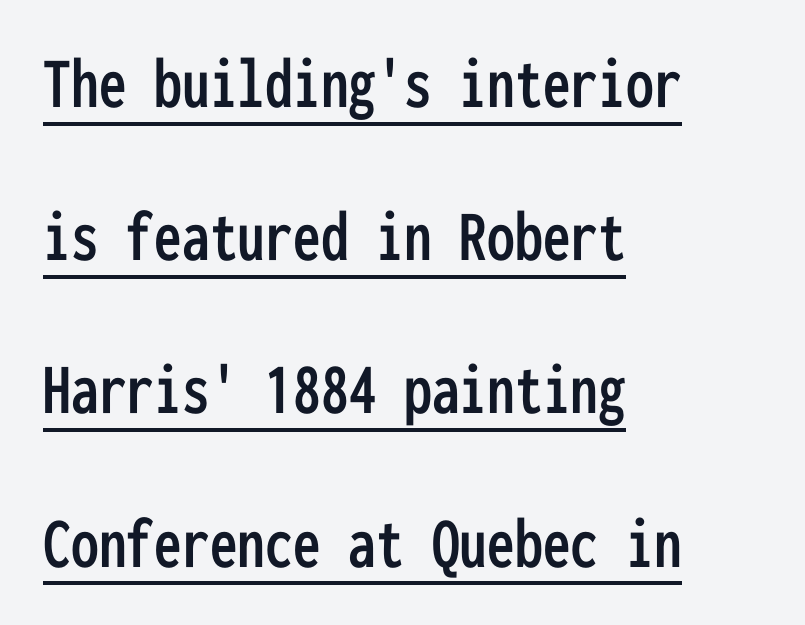
Q: Is the text italic (slanted)? A: No, it is upright.
Q: Is the typeface a serif or a sans-serif typeface? A: Sans-serif.
Q: Is the text underlined? A: Yes.
Q: How is the paragraph aligned? A: Left-aligned.
Q: Is the spacing between letters normal or unusually wide? A: Normal.
Q: Is the spacing between lines tight, normal or loose? A: Loose.
Q: Width (condensed, normal, or wide)? A: Condensed.
Q: Stroke contrast? A: Low.
Q: x-height? A: Medium.
Q: Monospaced? A: Yes.
